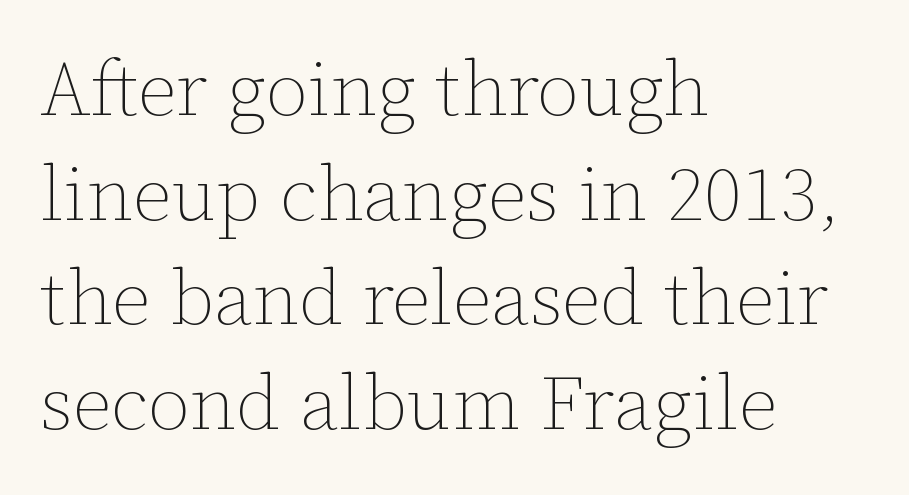
Honestly, the row spacing looks completely unremarkable. The font is comparable to plain body text, perhaps lighter. You could call the tracking neutral — neither tight nor loose. Looks like regular typesetting: each glyph gets only the width it needs. Check the space under the baseline: it is left empty.
